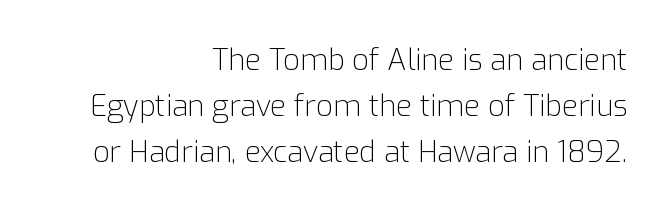
The image shows 29 px light sans-serif type, upright; set right-aligned, normal line spacing (1.58x), normal letter spacing, not underlined; low stroke contrast and a medium x-height.
